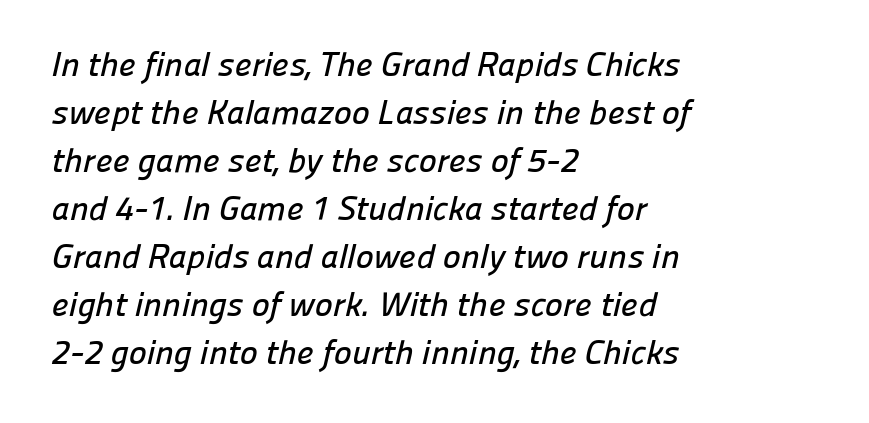
{"serif": "no", "width": "normal", "stroke_contrast": "low", "x_height": "medium", "monospaced": "no", "underline": "no", "align": "left", "line_spacing": "normal", "line_spacing_ratio": 1.41, "letter_spacing": "normal", "letter_spacing_em": 0.0, "glyph_px": 34}
